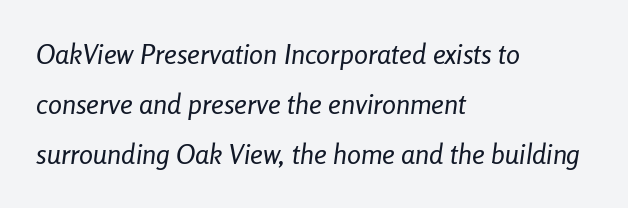
{"italic": "yes", "lean": "right", "slant_degrees": 8, "bold": "no", "weight": "regular", "width": "condensed", "stroke_contrast": "low", "x_height": "medium", "monospaced": "no", "underline": "no", "align": "left", "line_spacing_ratio": 1.79, "letter_spacing": "normal", "letter_spacing_em": 0.0, "glyph_px": 28}
